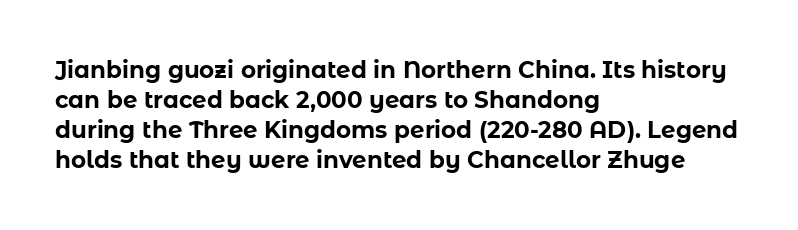
{"italic": "no", "bold": "yes", "underline": "no", "align": "left", "line_spacing": "normal", "line_spacing_ratio": 1.31, "letter_spacing": "normal", "letter_spacing_em": 0.0, "glyph_px": 23}
